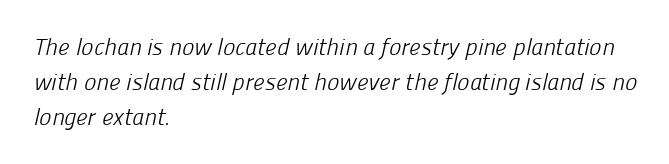
Q: Is the text bold? A: No.
Q: Is the text underlined? A: No.
Q: How is the paragraph aligned? A: Left-aligned.
Q: Is the spacing between letters normal or unusually wide? A: Normal.
Q: Is the spacing between lines tight, normal or loose? A: Normal.
